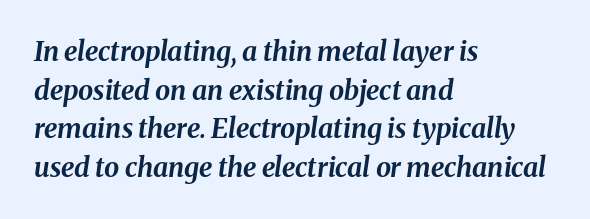
The image shows 27 px bold type, italic (leaning right); set left-aligned, normal line spacing (1.43x), normal letter spacing, not underlined.
